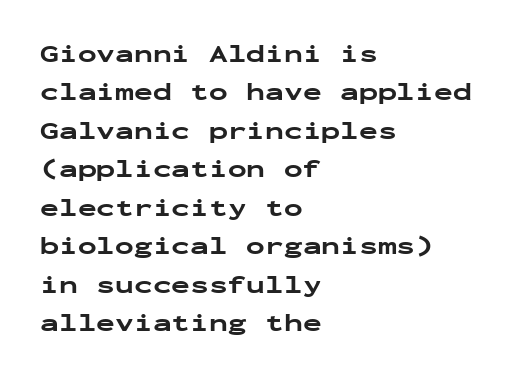
{"italic": "no", "bold": "yes", "underline": "no", "align": "left", "line_spacing": "normal", "line_spacing_ratio": 1.54, "letter_spacing": "normal", "letter_spacing_em": 0.0, "glyph_px": 25}
